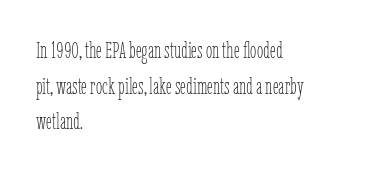
Baseline-to-baseline distance is the conventional proportion of letter height. The passage is arranged the way most books set body copy — flush left. The glyphs are unaccompanied by any horizontal stroke below them. The gaps between neighbouring characters are ordinary and unremarkable.
